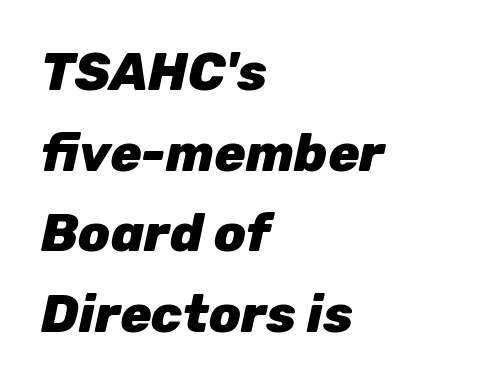
Q: Is the text bold? A: Yes.
Q: Is the text italic (slanted)? A: Yes, it leans right by about 12 degrees.
Q: Is the text underlined? A: No.
Q: How is the paragraph aligned? A: Left-aligned.
Q: Is the spacing between letters normal or unusually wide? A: Normal.
Q: Is the spacing between lines tight, normal or loose? A: Normal.
Q: Width (condensed, normal, or wide)? A: Normal.
Q: Stroke contrast? A: Low.
Q: x-height? A: Medium.
Q: Monospaced? A: No.
